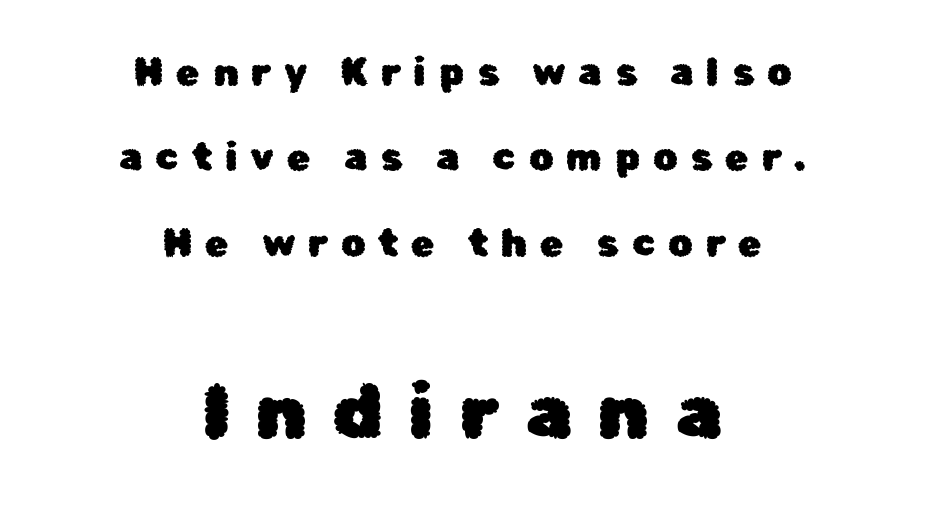
The image shows 76 px sans-serif type, upright; set centered, loose line spacing (2.25x), unusually wide letter spacing (+0.34 em), not underlined; the second (bottom) block is 2.0x larger; low stroke contrast and a medium x-height.
